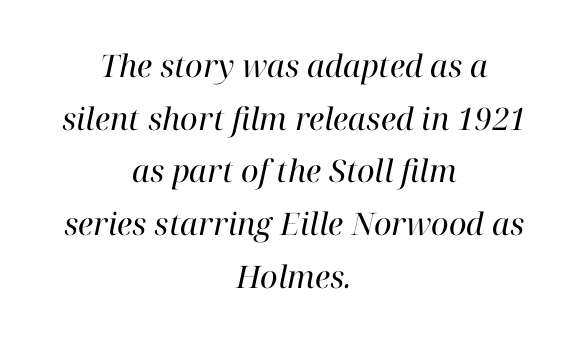
Q: Is the text bold? A: No.
Q: Is the text italic (slanted)? A: Yes, it leans right by about 12 degrees.
Q: Is the typeface a serif or a sans-serif typeface? A: Serif.
Q: Is the text underlined? A: No.
Q: How is the paragraph aligned? A: Centered.
Q: Is the spacing between letters normal or unusually wide? A: Normal.
Q: Is the spacing between lines tight, normal or loose? A: Normal.
Q: Width (condensed, normal, or wide)? A: Normal.
Q: Stroke contrast? A: High.
Q: x-height? A: Medium.
Q: Monospaced? A: No.
